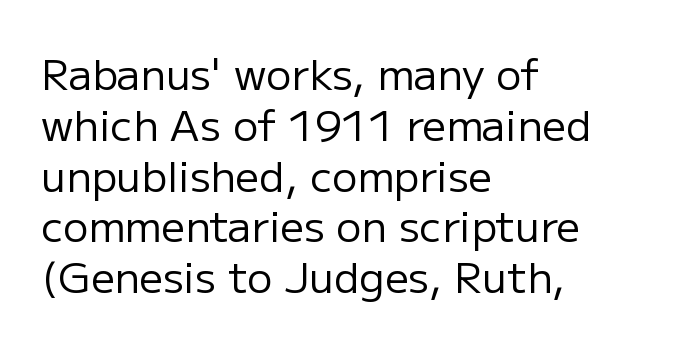
Letters rest on an invisible, unmarked baseline. On a weight scale, this lands at 450 or below. Here the designer chose a conventional face with non-uniform glyph widths. A classic flush-left, rag-right setting is used for this passage. Type style note: lacks serifs.
